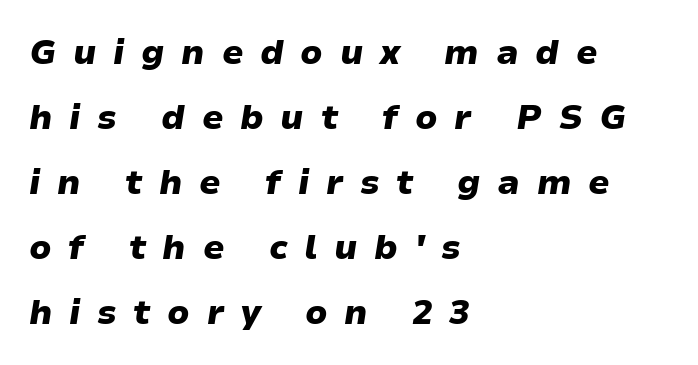
The image shows 34 px heavy, wide type, italic (leaning right); set left-aligned, loose line spacing (1.91x), unusually wide letter spacing (+0.49 em), not underlined; low stroke contrast and a medium x-height.
